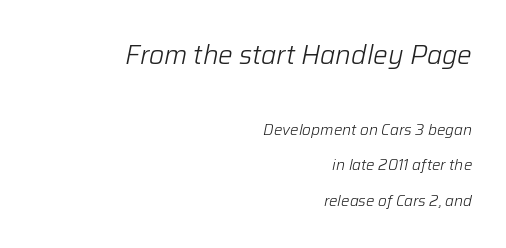
Q: Is the text bold? A: No.
Q: Is the text italic (slanted)? A: Yes, it leans right by about 12 degrees.
Q: Is the text underlined? A: No.
Q: How is the paragraph aligned? A: Right-aligned.
Q: Is the spacing between letters normal or unusually wide? A: Normal.
Q: Is the spacing between lines tight, normal or loose? A: Loose.
Q: Which block of text is set in a larger size, the first (top) or the second (bottom)? A: The first (top) one.
